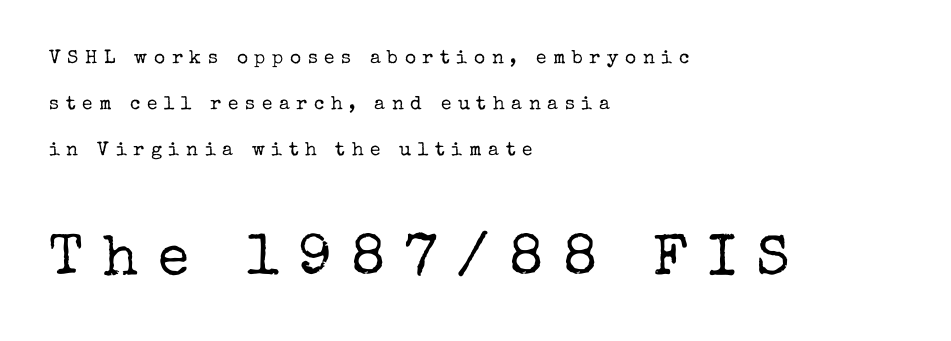
The font family rendered here belongs to the serif group. Does the leading feel generous? Absolutely, it's lavish. Substantial extra tracking has been applied to these lines. The characters are drawn with everyday or finer stroke widths.
